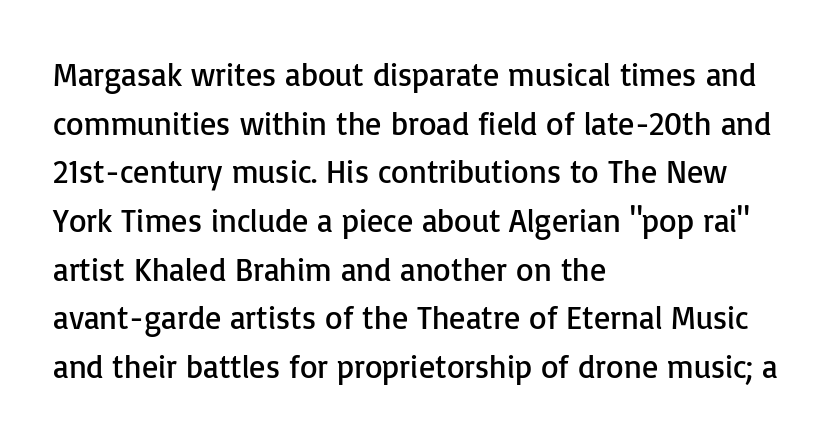
Q: Is the text bold? A: No.
Q: Is the text italic (slanted)? A: No, it is upright.
Q: Is the typeface a serif or a sans-serif typeface? A: Sans-serif.
Q: Is the text underlined? A: No.
Q: How is the paragraph aligned? A: Left-aligned.
Q: Is the spacing between letters normal or unusually wide? A: Normal.
Q: Is the spacing between lines tight, normal or loose? A: Normal.
Q: Width (condensed, normal, or wide)? A: Normal.
Q: Stroke contrast? A: Low.
Q: x-height? A: Medium.
Q: Monospaced? A: No.
